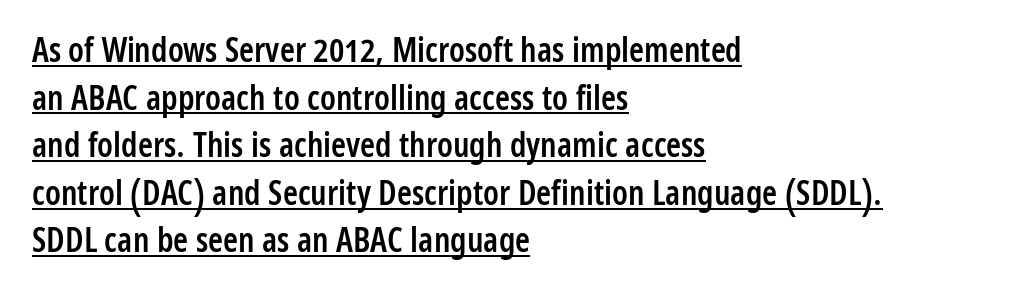
The image shows 34 px semibold, condensed sans-serif type, upright; set left-aligned, normal line spacing (1.4x), normal letter spacing, underlined; low stroke contrast and a medium x-height.
